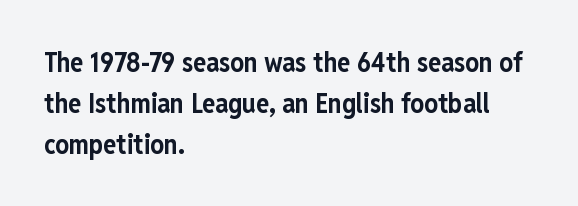
The image shows 27 px bold type, upright; set left-aligned, normal line spacing (1.51x), normal letter spacing, not underlined.
